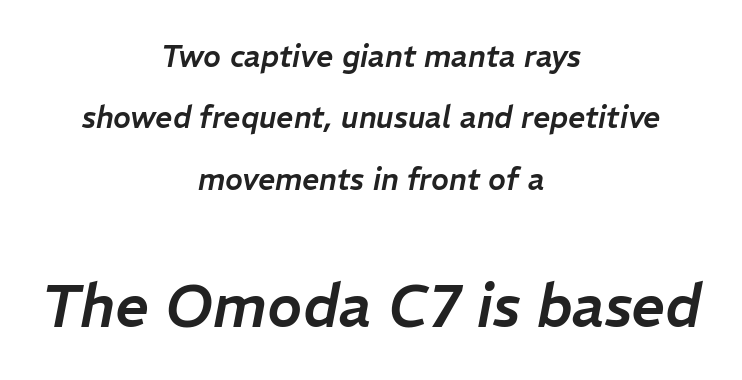
Q: Is the text italic (slanted)? A: Yes, it leans right by about 11 degrees.
Q: Is the text underlined? A: No.
Q: How is the paragraph aligned? A: Centered.
Q: Is the spacing between letters normal or unusually wide? A: Normal.
Q: Is the spacing between lines tight, normal or loose? A: Loose.
Q: Which block of text is set in a larger size, the first (top) or the second (bottom)? A: The second (bottom) one.
Q: Width (condensed, normal, or wide)? A: Normal.
Q: Stroke contrast? A: Low.
Q: x-height? A: Medium.
Q: Monospaced? A: No.
